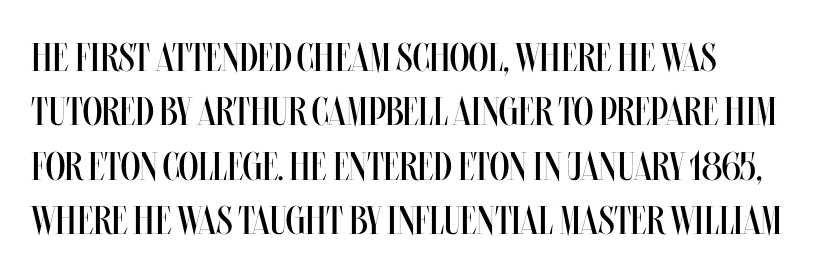
Stem width sits at or under what a default text font uses. The leading is moderate, giving the passage an even texture. Where is the straight margin? On the left. The face used here is proportionally spaced, like ordinary book or web type. Words appear dense and cohesive because spacing is normal. Does the lettering tilt? It doesn't — this is upright.
